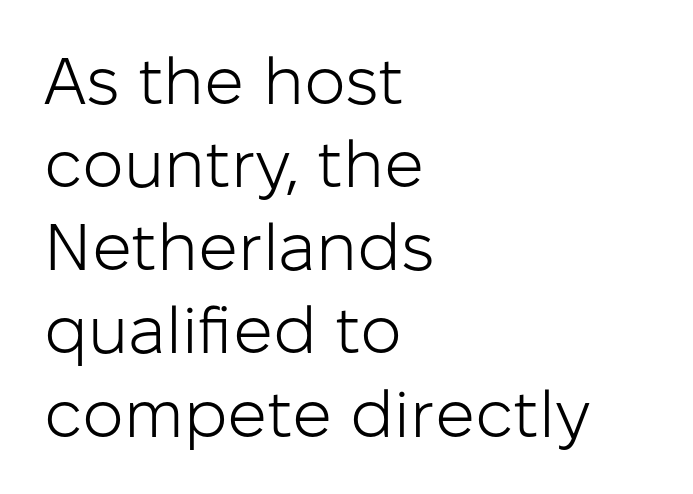
The image shows 66 px light sans-serif type, upright; set left-aligned, normal line spacing (1.26x), normal letter spacing, not underlined; low stroke contrast and a medium x-height.
